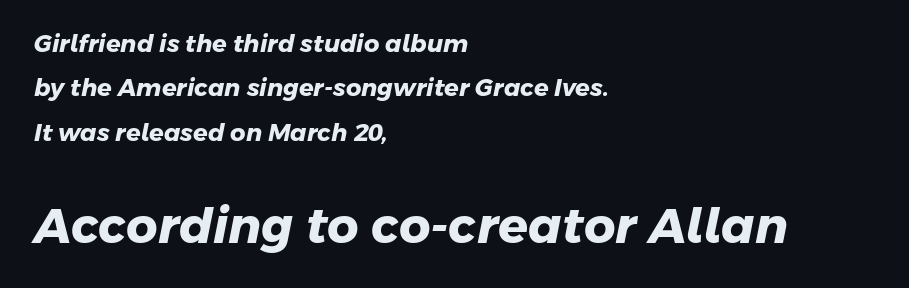
The image shows 49 px heavy sans-serif type; set left-aligned, line spacing 1.85x, normal letter spacing, not underlined; the second (bottom) block is 2.04x larger; low stroke contrast and a medium x-height.
